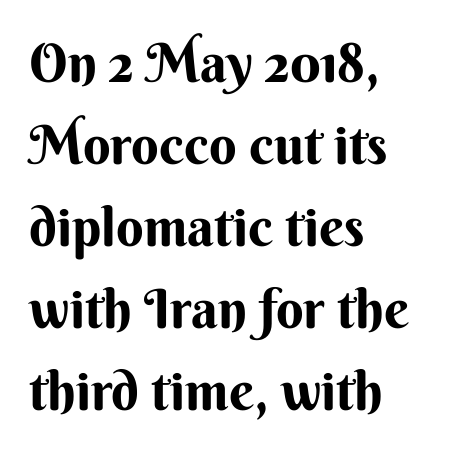
{"serif": "no", "italic": "no", "width": "normal", "stroke_contrast": "medium", "x_height": "small", "monospaced": "no", "underline": "no", "align": "left", "line_spacing": "normal", "line_spacing_ratio": 1.52, "letter_spacing": "normal", "letter_spacing_em": 0.0, "glyph_px": 54}
